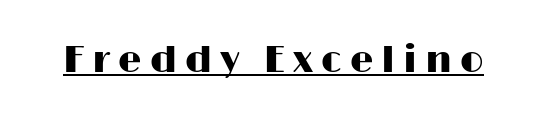
Q: Is the text italic (slanted)? A: No, it is upright.
Q: Is the typeface a serif or a sans-serif typeface? A: Sans-serif.
Q: Is the text underlined? A: Yes.
Q: Is the spacing between letters normal or unusually wide? A: Unusually wide.
Q: Width (condensed, normal, or wide)? A: Wide.
Q: Stroke contrast? A: High.
Q: x-height? A: Medium.
Q: Monospaced? A: No.
